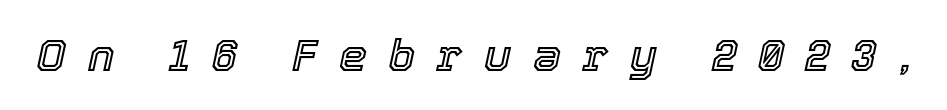
{"italic": "yes", "lean": "right", "slant_degrees": 12, "width": "normal", "x_height": "medium", "monospaced": "no", "underline": "no", "letter_spacing": "wide", "letter_spacing_em": 0.48, "glyph_px": 45}
